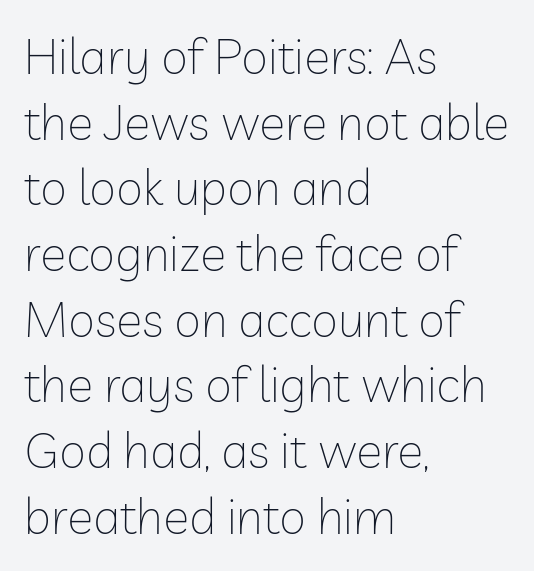
{"serif": "no", "italic": "no", "bold": "no", "weight": "thin", "width": "normal", "stroke_contrast": "low", "x_height": "medium", "monospaced": "no", "underline": "no", "align": "left", "line_spacing": "normal", "line_spacing_ratio": 1.34, "letter_spacing": "normal", "letter_spacing_em": 0.0, "glyph_px": 49}
